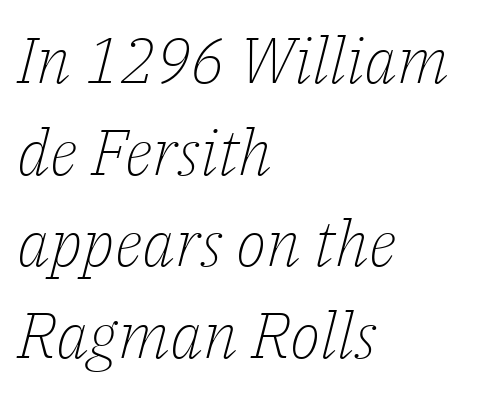
The image shows 64 px light serif type, italic (leaning right); set left-aligned, normal line spacing (1.43x), normal letter spacing, not underlined; low stroke contrast and a medium x-height.
